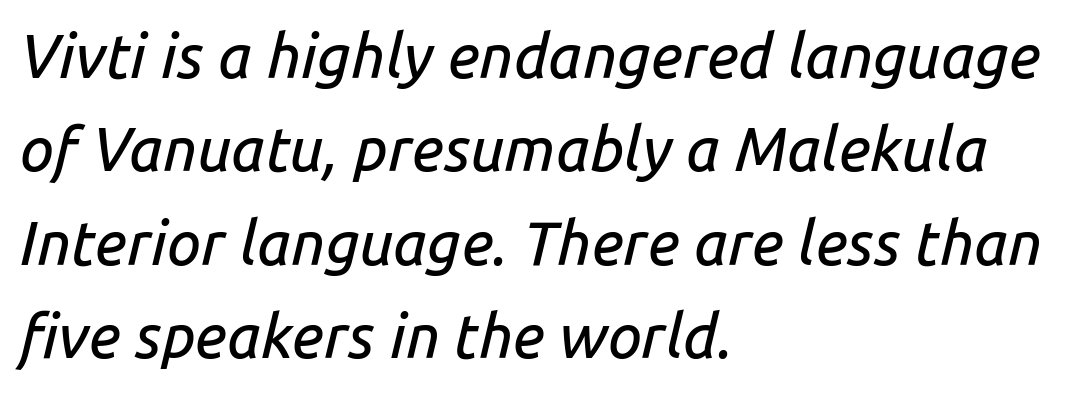
Letter spacing: default. The foot of each line stays bare and open. Line beginnings align vertically; line endings do not. Think of a printed novel: that variable character pitch is what you see here. Interline gaps are of average width in this sample.
